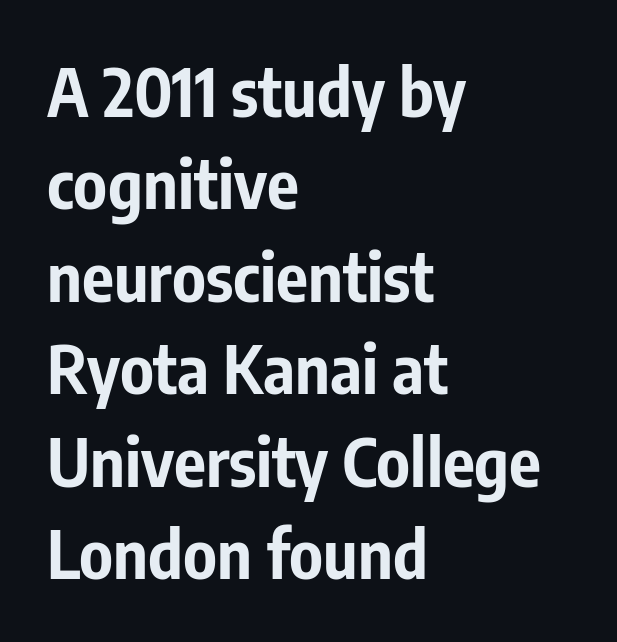
Q: Is the text bold? A: Yes.
Q: Is the text italic (slanted)? A: No, it is upright.
Q: Is the typeface a serif or a sans-serif typeface? A: Sans-serif.
Q: Is the text underlined? A: No.
Q: How is the paragraph aligned? A: Left-aligned.
Q: Is the spacing between letters normal or unusually wide? A: Normal.
Q: Is the spacing between lines tight, normal or loose? A: Normal.
Q: Width (condensed, normal, or wide)? A: Condensed.
Q: Stroke contrast? A: Low.
Q: x-height? A: Medium.
Q: Monospaced? A: No.
